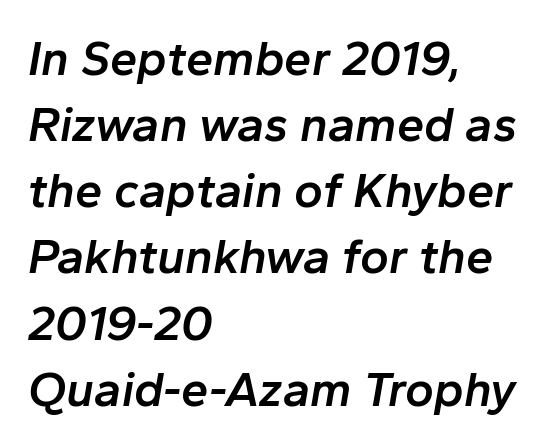
{"italic": "yes", "lean": "right", "slant_degrees": 10, "bold": "semi", "weight": "semibold", "width": "normal", "stroke_contrast": "low", "x_height": "medium", "monospaced": "no", "underline": "no", "align": "left", "line_spacing": "normal", "line_spacing_ratio": 1.35, "letter_spacing": "normal", "letter_spacing_em": 0.0, "glyph_px": 49}
